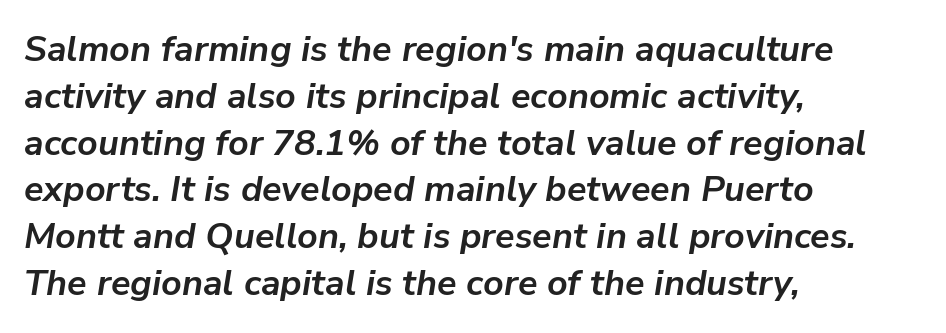
The image shows 36 px semibold type, italic (leaning right); set left-aligned, normal line spacing (1.3x), normal letter spacing, not underlined; low stroke contrast and a medium x-height.
